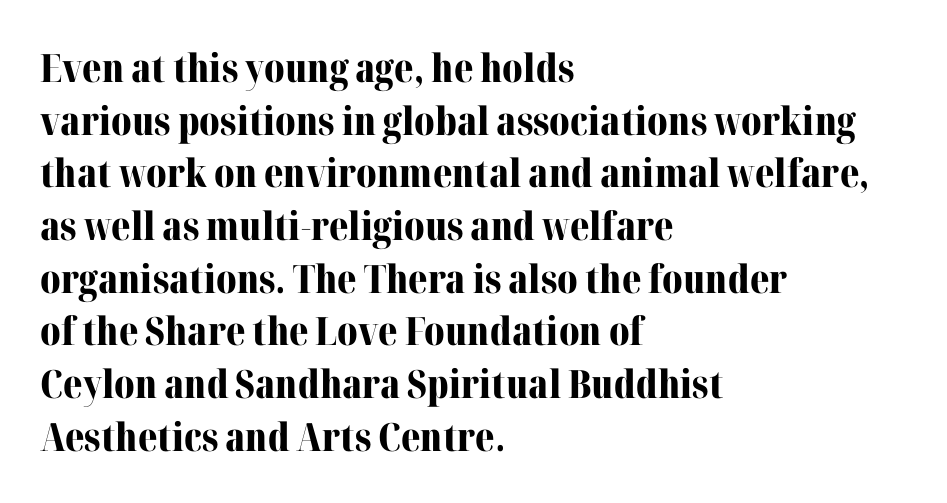
{"serif": "yes", "italic": "no", "bold": "yes", "weight": "bold", "width": "normal", "stroke_contrast": "medium", "x_height": "medium", "monospaced": "no", "underline": "no", "align": "left", "line_spacing": "normal", "line_spacing_ratio": 1.35, "letter_spacing": "normal", "letter_spacing_em": 0.0, "glyph_px": 39}
